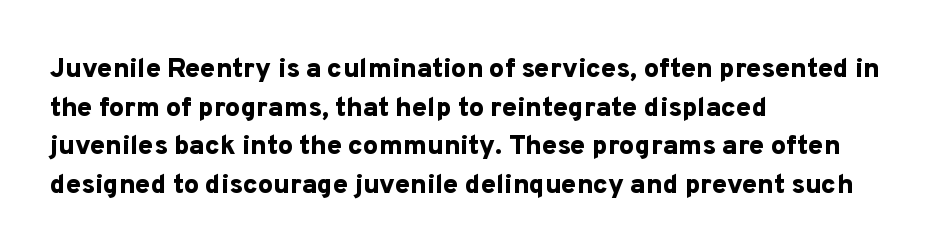
Q: Is the text bold? A: Yes.
Q: Is the text italic (slanted)? A: No, it is upright.
Q: Is the text underlined? A: No.
Q: How is the paragraph aligned? A: Left-aligned.
Q: Is the spacing between letters normal or unusually wide? A: Normal.
Q: Is the spacing between lines tight, normal or loose? A: Normal.
